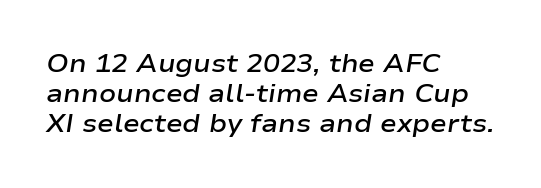
The glyphs have the mass of a demibold cut, below bold. Left-aligned paragraph, ragged on the right. Words appear dense and cohesive because spacing is normal. Tall strokes in this sample are angled rather than plumb. The area under the type is left untouched.
